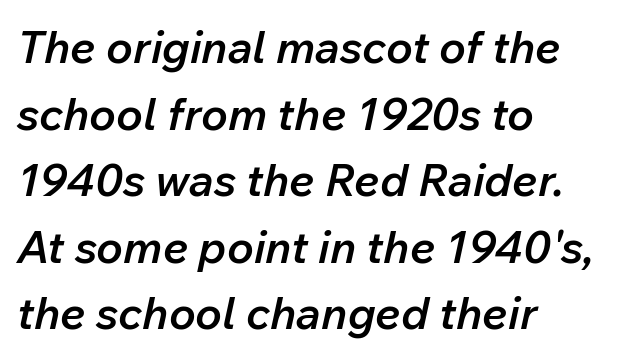
You can tell it's italic because the verticals aren't actually vertical. A normal amount of white space separates one row of letters from the next. Observe the ordinary spacing: letters are neighbours, not strangers. No word sits above an underline.
